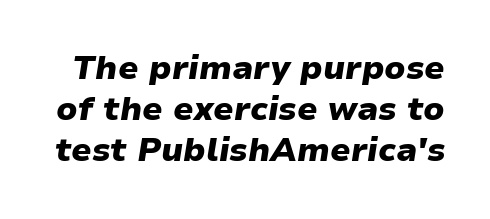
Q: Is the text bold? A: Yes.
Q: Is the text italic (slanted)? A: Yes, it leans right by about 9 degrees.
Q: Is the text underlined? A: No.
Q: Is the spacing between letters normal or unusually wide? A: Normal.
Q: Is the spacing between lines tight, normal or loose? A: Normal.
Q: Width (condensed, normal, or wide)? A: Normal.
Q: Stroke contrast? A: Low.
Q: x-height? A: Medium.
Q: Monospaced? A: No.
